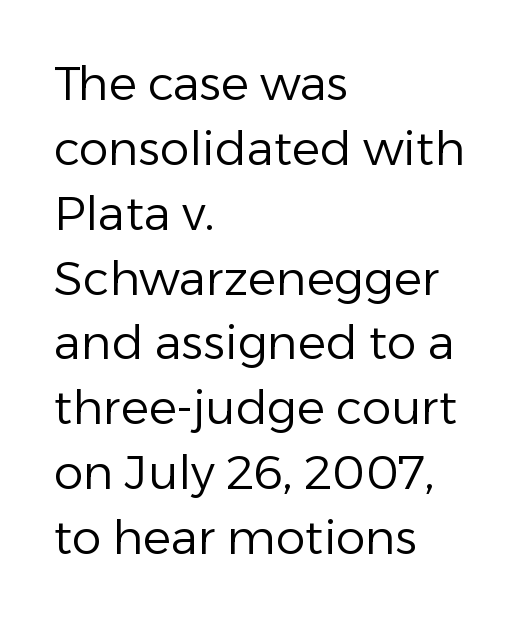
Q: Is the text bold? A: No.
Q: Is the text italic (slanted)? A: No, it is upright.
Q: Is the typeface a serif or a sans-serif typeface? A: Sans-serif.
Q: Is the text underlined? A: No.
Q: How is the paragraph aligned? A: Left-aligned.
Q: Is the spacing between letters normal or unusually wide? A: Normal.
Q: Is the spacing between lines tight, normal or loose? A: Normal.
Q: Width (condensed, normal, or wide)? A: Normal.
Q: Stroke contrast? A: Low.
Q: x-height? A: Medium.
Q: Monospaced? A: No.
